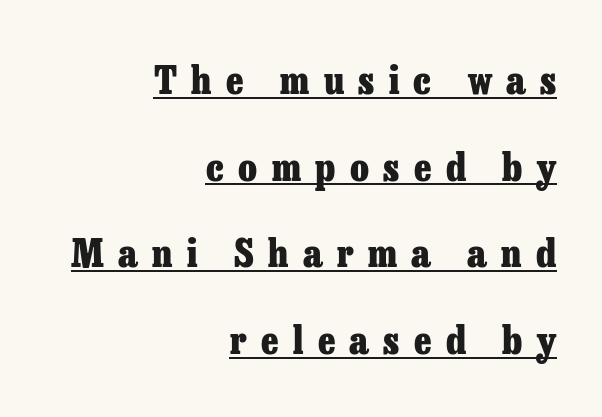
Caption: bold face, heavy strokes. The passage is arranged like a letterhead date or caption credit — flush right. Glyph-to-glyph distance is far greater than everyday printed text. The letters stand upright; this is a roman face.
